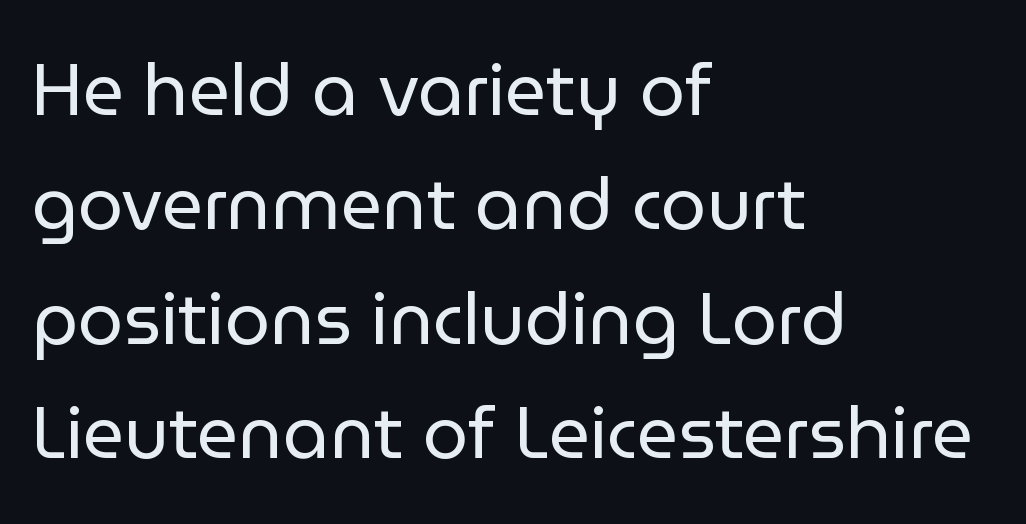
Unbolded letterforms with no extra heft. Rendered with straight, roman letterforms. The setting favours the left margin, as ordinary paragraphs usually do. The designer left line spacing at the default. The passage shown is typed in a proportional face where columns would drift.
